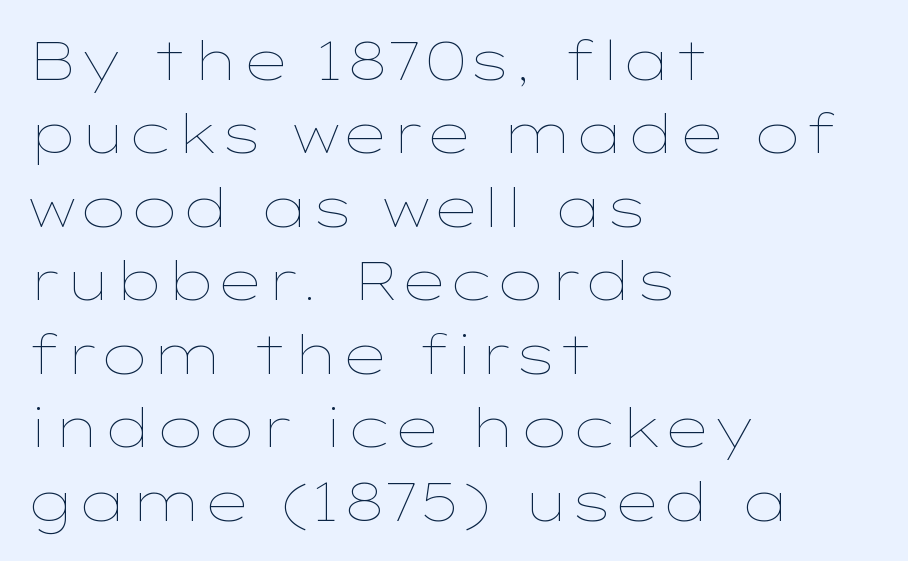
{"italic": "no", "bold": "no", "weight": "thin", "width": "wide", "stroke_contrast": "low", "x_height": "medium", "monospaced": "no", "underline": "no", "align": "left", "line_spacing": "normal", "line_spacing_ratio": 1.36, "letter_spacing": "normal", "letter_spacing_em": 0.0, "glyph_px": 54}
